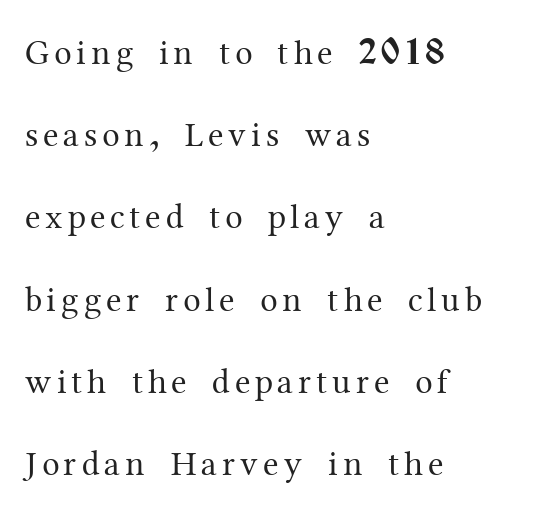
The image shows 35 px regular-weight serif type, upright; set left-aligned, loose line spacing (2.35x), not underlined; medium stroke contrast and a medium x-height.
